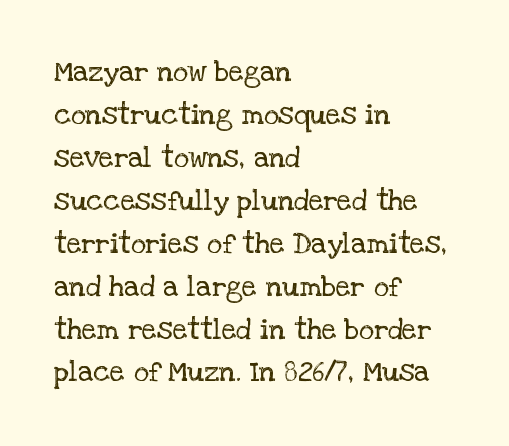
Caption: multi-line text, flush left, ragged right. Designer's note — italics off, roman on. This rendering leaves character spacing at its baseline value. Each stroke keeps to a modest, everyday thickness or less.
